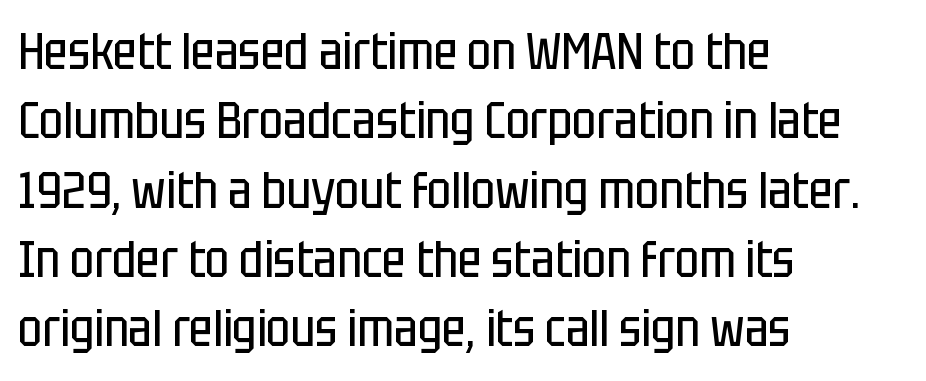
The image shows 51 px regular-weight, condensed sans-serif type, upright; set left-aligned, normal line spacing (1.36x), normal letter spacing, not underlined; low stroke contrast and a large x-height.
